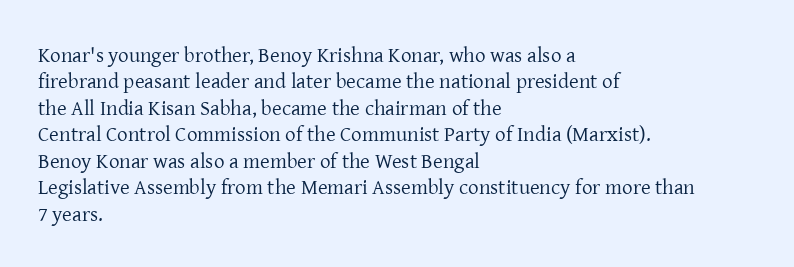
{"italic": "no", "bold": "no", "underline": "no", "align": "left", "line_spacing": "normal", "line_spacing_ratio": 1.26, "letter_spacing": "normal", "letter_spacing_em": 0.0, "glyph_px": 21}
